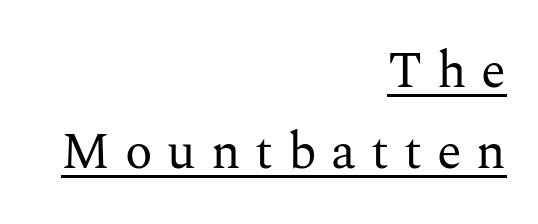
No letter is thick-stroked: the sample isn't bold. Regarding leading, the lines here are spaced in the standard way. Descenders here cross a horizontal rule under the line. A typesetter would call this proportional, since set widths differ per character.
